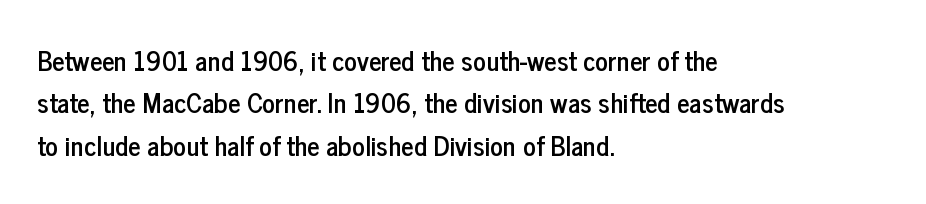
{"italic": "no", "underline": "no", "align": "left", "line_spacing": "normal", "line_spacing_ratio": 1.57, "letter_spacing": "normal", "letter_spacing_em": 0.0, "glyph_px": 27}
